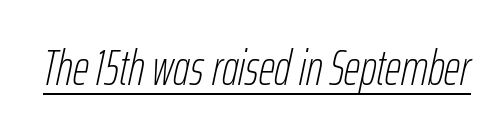
The image shows 50 px thin, condensed type, italic (leaning right); set normal letter spacing, underlined; low stroke contrast and a medium x-height.
